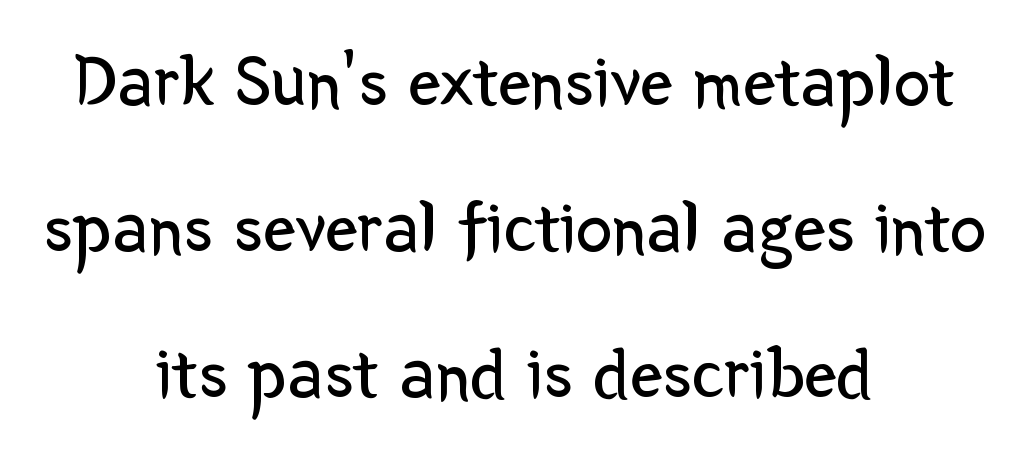
{"serif": "no", "italic": "no", "bold": "no", "weight": "regular", "width": "normal", "stroke_contrast": "low", "x_height": "medium", "monospaced": "no", "underline": "no", "align": "center", "line_spacing": "loose", "line_spacing_ratio": 2.0, "letter_spacing": "normal", "letter_spacing_em": 0.0, "glyph_px": 73}
